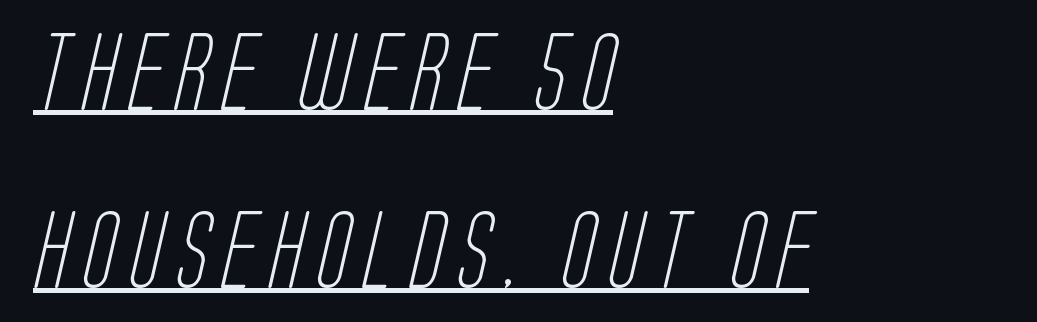
The image shows 77 px light, condensed sans-serif type; set left-aligned, loose line spacing (2.31x), underlined; low stroke contrast and a large x-height.
